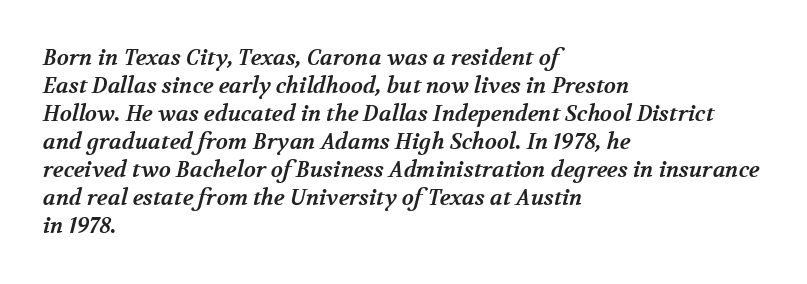
The setting favours the left margin, as ordinary paragraphs usually do. Students, this is bold: see how much ink each stroke carries. The type is set solid horizontally, with unmodified tracking. This rendering features lettering with no underline.
